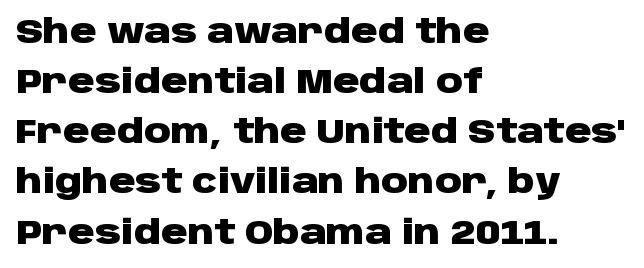
The setting favours the left margin, as ordinary paragraphs usually do. You could not count columns in this text — the font is proportionally spaced. A normal amount of white space separates one row of letters from the next. Type style note: lacks serifs. The characters look thick and weighty, a clear bold.
